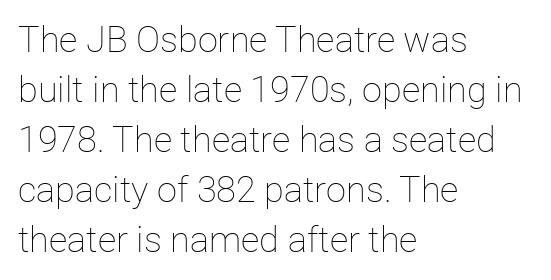
Q: Is the text bold? A: No.
Q: Is the text italic (slanted)? A: No, it is upright.
Q: Is the text underlined? A: No.
Q: How is the paragraph aligned? A: Left-aligned.
Q: Is the spacing between letters normal or unusually wide? A: Normal.
Q: Is the spacing between lines tight, normal or loose? A: Normal.
Q: Width (condensed, normal, or wide)? A: Normal.
Q: Stroke contrast? A: Low.
Q: x-height? A: Medium.
Q: Monospaced? A: No.
